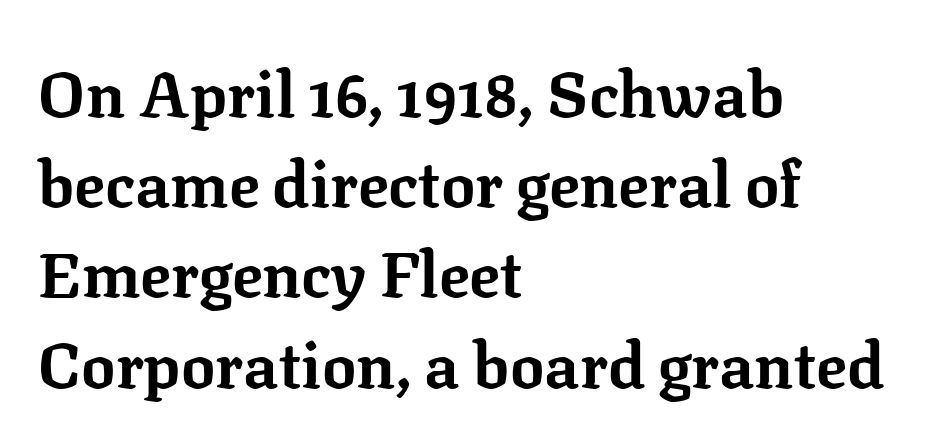
Q: Is the text bold? A: Yes.
Q: Is the text italic (slanted)? A: No, it is upright.
Q: Is the typeface a serif or a sans-serif typeface? A: Serif.
Q: Is the text underlined? A: No.
Q: How is the paragraph aligned? A: Left-aligned.
Q: Is the spacing between letters normal or unusually wide? A: Normal.
Q: Is the spacing between lines tight, normal or loose? A: Normal.
Q: Width (condensed, normal, or wide)? A: Normal.
Q: Stroke contrast? A: Low.
Q: x-height? A: Medium.
Q: Monospaced? A: No.
